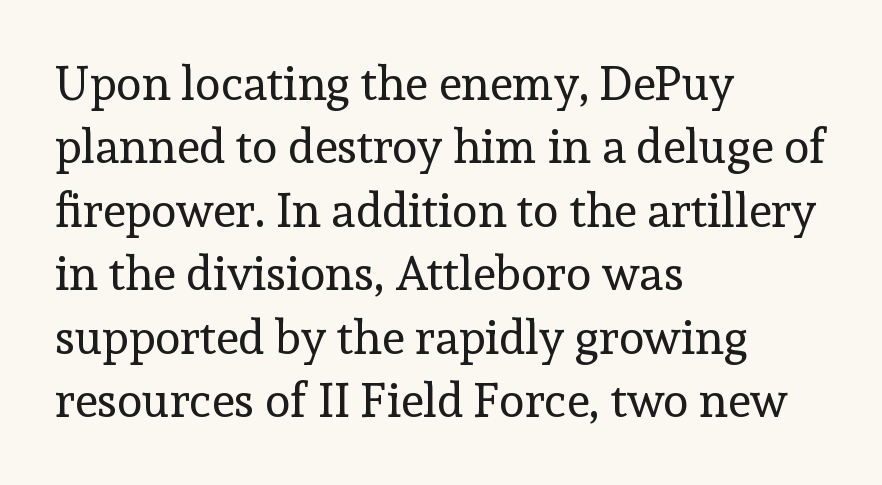
The image shows 47 px regular-weight serif type, upright; set left-aligned, normal line spacing (1.35x), normal letter spacing, not underlined; a medium x-height.
